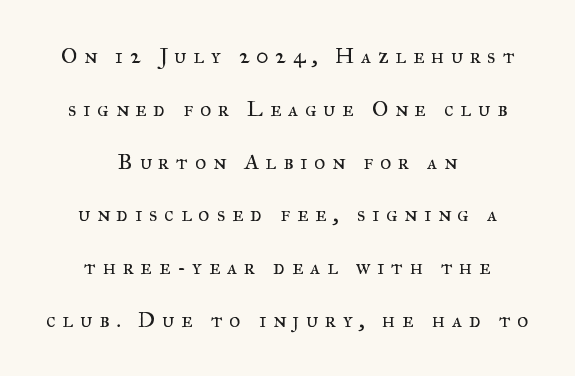
{"italic": "no", "bold": "no", "underline": "no", "align": "center", "line_spacing": "loose", "line_spacing_ratio": 2.4, "letter_spacing": "wide", "letter_spacing_em": 0.3, "glyph_px": 22}
